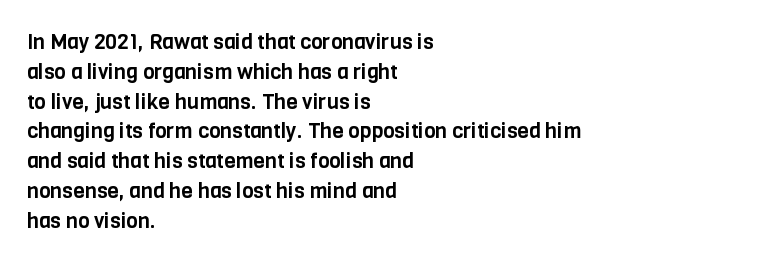
Which margin do the lines hug? The left one — the right edge is uneven. The letters stand upright; this is a roman face. Any mark beneath the type? The region is blank. The space between consecutive lines is moderate. No extra tracking has been applied to these lines.
